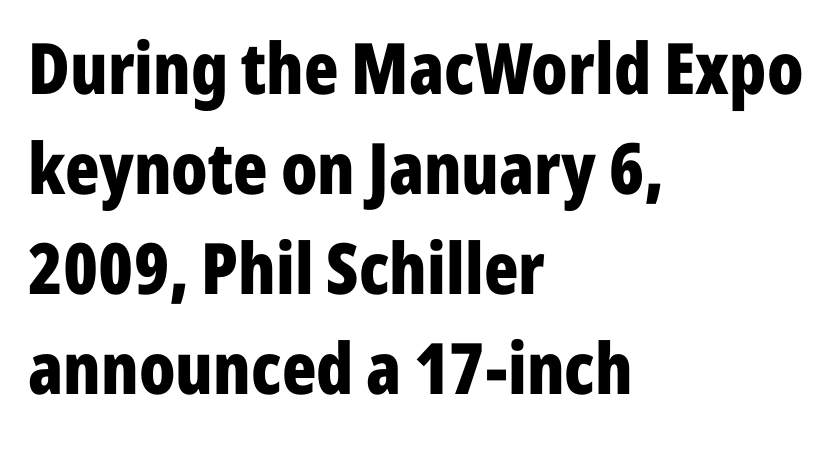
What weight is shown? A full bold with thick strokes. Glyph-to-glyph distance matches everyday printed text. Line starts are locked; line ends wander. If you drew a line through each stem, it would be perfectly vertical. Regarding leading, the lines here are spaced in the standard way.
